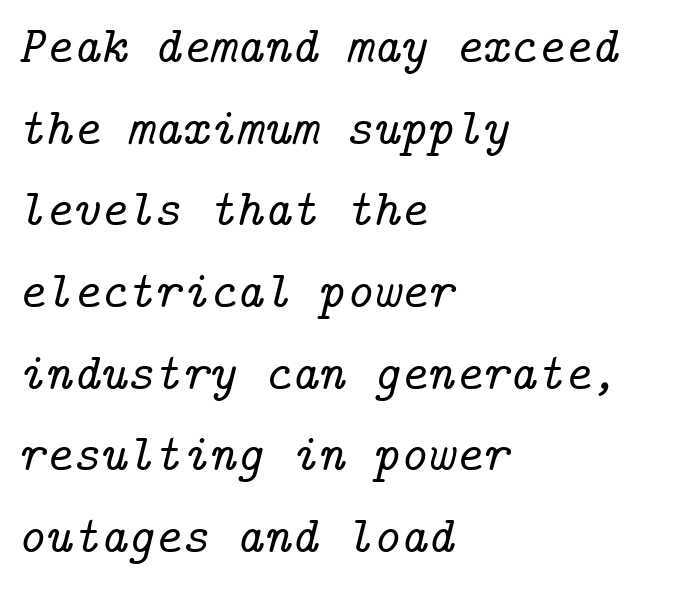
{"serif": "yes", "italic": "yes", "lean": "right", "slant_degrees": 14, "width": "normal", "stroke_contrast": "low", "x_height": "medium", "underline": "no", "align": "left", "line_spacing": "normal", "line_spacing_ratio": 1.57, "letter_spacing": "normal", "letter_spacing_em": 0.0, "glyph_px": 52}
